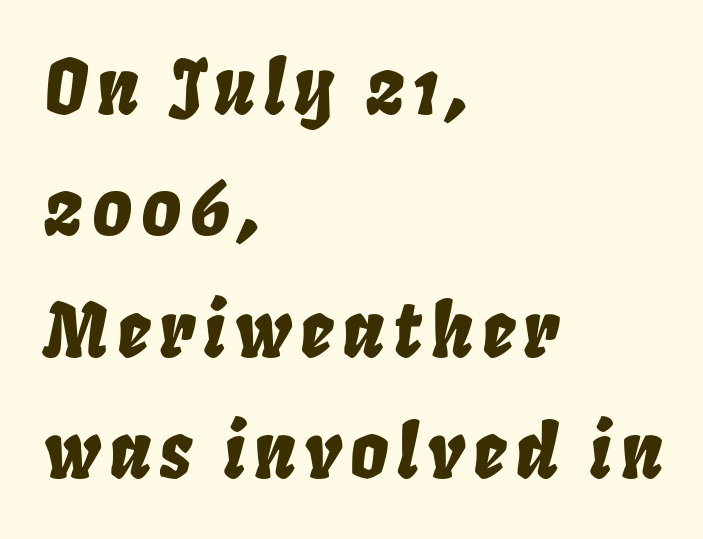
{"italic": "yes", "lean": "right", "slant_degrees": 8, "width": "condensed", "stroke_contrast": "low", "x_height": "large", "monospaced": "no", "underline": "no", "align": "left", "line_spacing": "normal", "line_spacing_ratio": 1.62, "glyph_px": 75}
